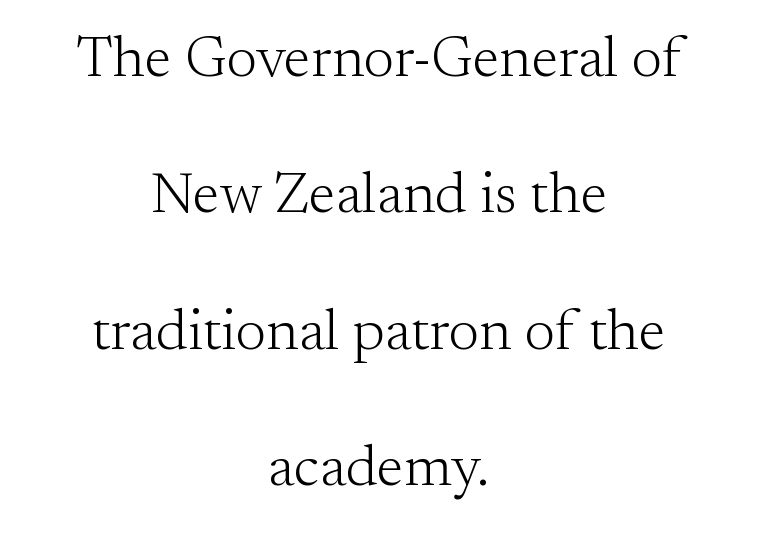
Q: Is the text bold? A: No.
Q: Is the text italic (slanted)? A: No, it is upright.
Q: Is the typeface a serif or a sans-serif typeface? A: Serif.
Q: Is the text underlined? A: No.
Q: How is the paragraph aligned? A: Centered.
Q: Is the spacing between letters normal or unusually wide? A: Normal.
Q: Is the spacing between lines tight, normal or loose? A: Loose.
Q: Width (condensed, normal, or wide)? A: Normal.
Q: Stroke contrast? A: Medium.
Q: x-height? A: Small.
Q: Monospaced? A: No.
